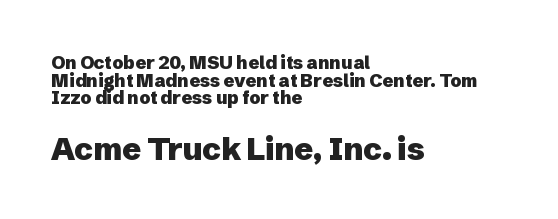
Words float on clear page, feet unadorned. A typesetter would call this leading minimal, almost set solid. Caption: upper text group reduced, lower text group enlarged. Note the varied advance widths — an 'i' is clearly narrower than an 'm'. If you drew a ruler down the left edge, every line would touch it.
